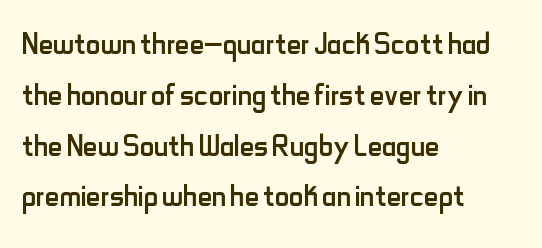
{"serif": "no", "italic": "no", "bold": "no", "weight": "regular", "width": "condensed", "stroke_contrast": "low", "x_height": "small", "monospaced": "no", "underline": "no", "align": "left", "line_spacing": "normal", "line_spacing_ratio": 1.27, "letter_spacing": "normal", "letter_spacing_em": 0.0, "glyph_px": 40}
